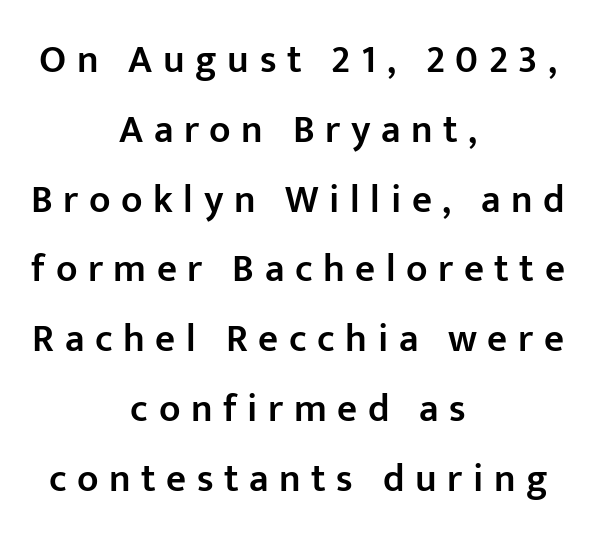
Q: Is the text bold? A: Semi-bold.
Q: Is the text italic (slanted)? A: No, it is upright.
Q: Is the typeface a serif or a sans-serif typeface? A: Sans-serif.
Q: Is the text underlined? A: No.
Q: How is the paragraph aligned? A: Centered.
Q: Is the spacing between letters normal or unusually wide? A: Unusually wide.
Q: Width (condensed, normal, or wide)? A: Normal.
Q: Stroke contrast? A: Low.
Q: x-height? A: Medium.
Q: Monospaced? A: No.
